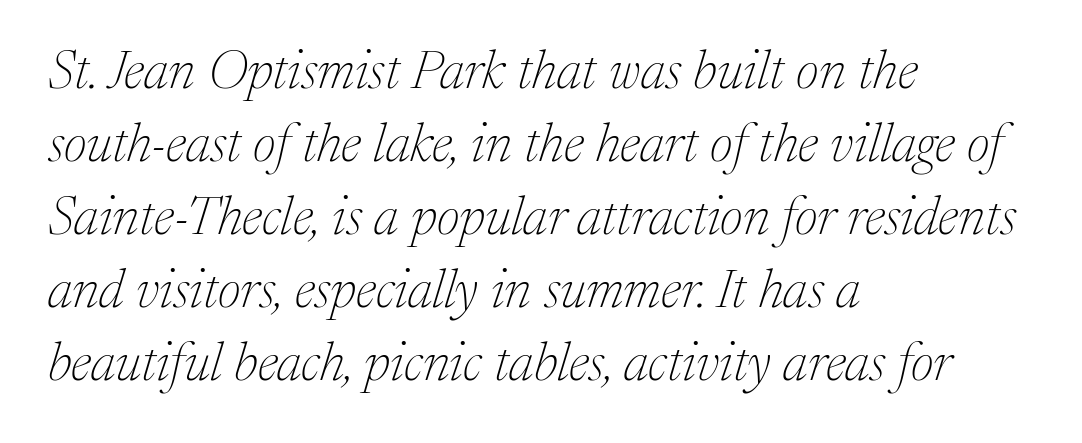
Q: Is the text bold? A: No.
Q: Is the text italic (slanted)? A: Yes, it leans right by about 17 degrees.
Q: Is the typeface a serif or a sans-serif typeface? A: Serif.
Q: Is the text underlined? A: No.
Q: How is the paragraph aligned? A: Left-aligned.
Q: Is the spacing between letters normal or unusually wide? A: Normal.
Q: Is the spacing between lines tight, normal or loose? A: Normal.
Q: Width (condensed, normal, or wide)? A: Normal.
Q: Stroke contrast? A: Medium.
Q: x-height? A: Medium.
Q: Monospaced? A: No.
